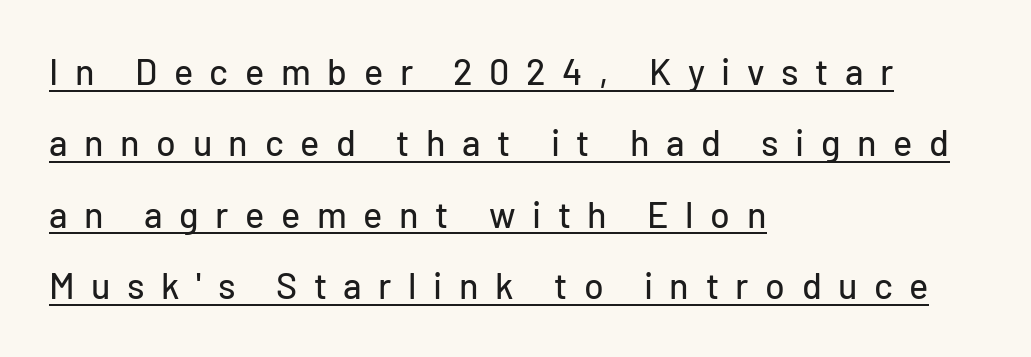
Looks like someone drew a line under every word here. You can tell it's not italic because the verticals are truly vertical. Character widths vary here, with narrow letters taking less room than wide ones. What stands out about the letter spacing? Its width — letters are far apart. Vertically, the passage feels expansive, rows floating well apart.
